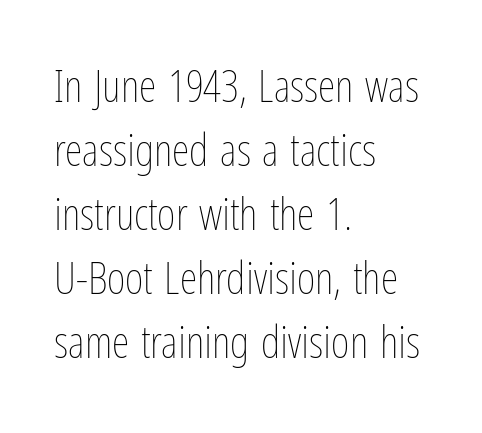
{"italic": "no", "bold": "no", "weight": "thin", "width": "condensed", "stroke_contrast": "low", "x_height": "medium", "monospaced": "no", "underline": "no", "align": "left", "line_spacing": "normal", "line_spacing_ratio": 1.42, "letter_spacing": "normal", "letter_spacing_em": 0.0, "glyph_px": 45}
